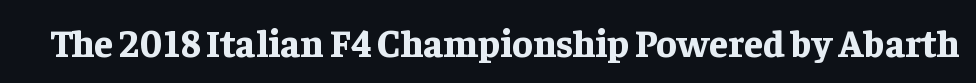
Q: Is the text bold? A: Yes.
Q: Is the text italic (slanted)? A: No, it is upright.
Q: Is the typeface a serif or a sans-serif typeface? A: Serif.
Q: Is the text underlined? A: No.
Q: Is the spacing between letters normal or unusually wide? A: Normal.
Q: Width (condensed, normal, or wide)? A: Normal.
Q: Stroke contrast? A: Low.
Q: x-height? A: Medium.
Q: Monospaced? A: No.
